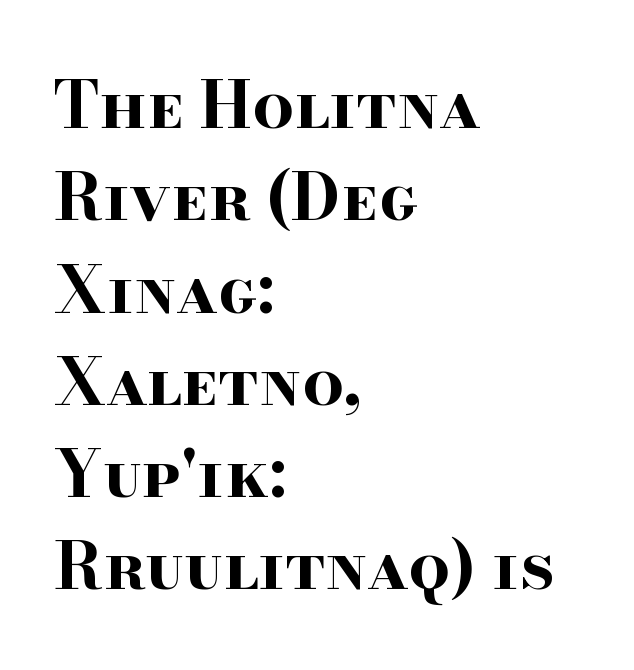
A typesetter would call this proportional, since set widths differ per character. You can tell from the footed stems that serif type was used. Short and long lines alike share a common starting point at left. Horizontal bands of white between lines are of average thickness. The baseline area is clear. The letters sit at their default tracking, neither squeezed nor spread.
